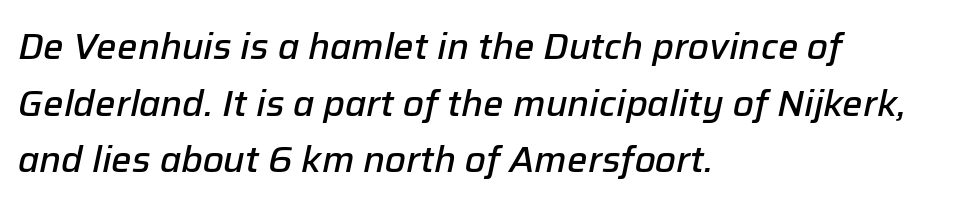
{"italic": "yes", "lean": "right", "slant_degrees": 12, "bold": "semi", "weight": "semibold", "width": "normal", "stroke_contrast": "low", "x_height": "medium", "monospaced": "no", "underline": "no", "align": "left", "line_spacing": "normal", "line_spacing_ratio": 1.57, "letter_spacing": "normal", "letter_spacing_em": 0.0, "glyph_px": 36}
